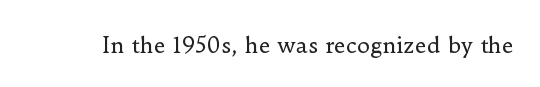
The image shows 22 px text type, upright; set normal letter spacing, not underlined.
